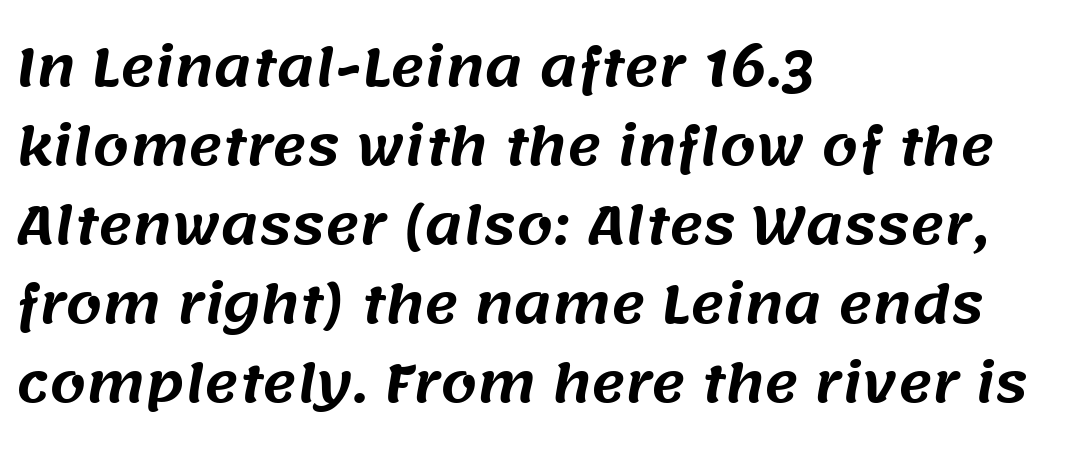
The image shows 52 px sans-serif type; set left-aligned, normal line spacing (1.52x), normal letter spacing, not underlined; medium stroke contrast and a large x-height.
